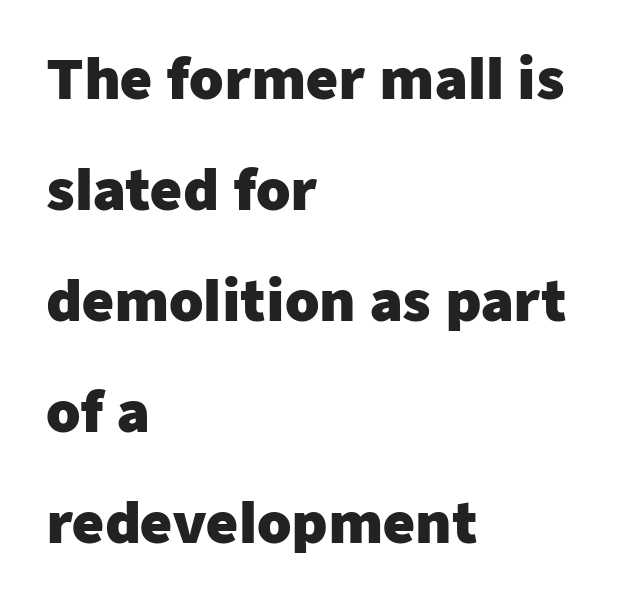
The image shows 55 px heavy sans-serif type, upright; set left-aligned, loose line spacing (2.02x), normal letter spacing, not underlined; low stroke contrast and a medium x-height.
